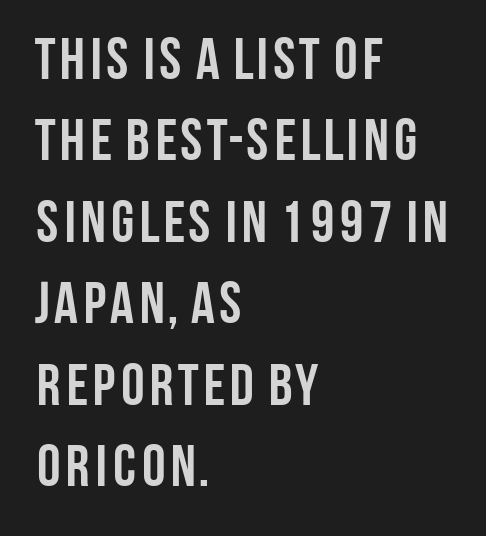
Type style note: lacks serifs. I'd describe the lettering as bold — thick and assertive. A roman cut, with each character standing at attention. The letterforms sit shoulder to shoulder at normal distance. The space beneath each line is pristine and unruled. Looks like regular typesetting: each glyph gets only the width it needs.
